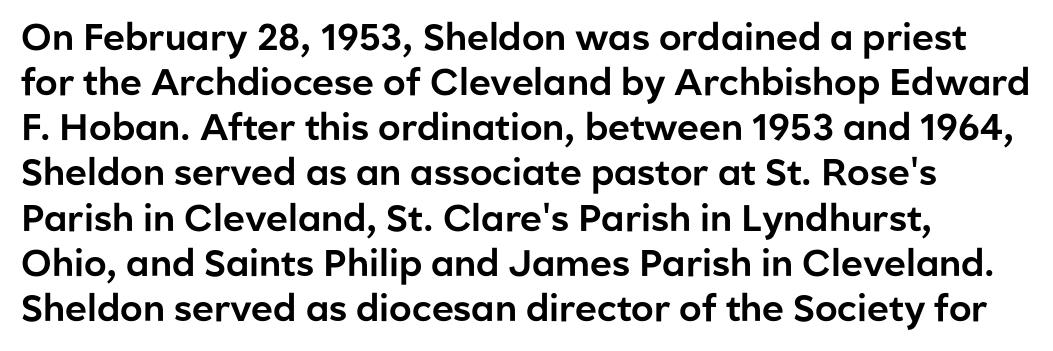
Q: Is the text italic (slanted)? A: No, it is upright.
Q: Is the typeface a serif or a sans-serif typeface? A: Sans-serif.
Q: Is the text underlined? A: No.
Q: Is the spacing between letters normal or unusually wide? A: Normal.
Q: Width (condensed, normal, or wide)? A: Normal.
Q: Stroke contrast? A: Low.
Q: x-height? A: Medium.
Q: Monospaced? A: No.
